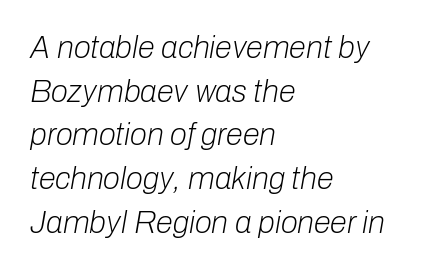
The image shows 31 px light type, italic (leaning right); set left-aligned, normal line spacing (1.41x), normal letter spacing, not underlined; low stroke contrast and a medium x-height.
